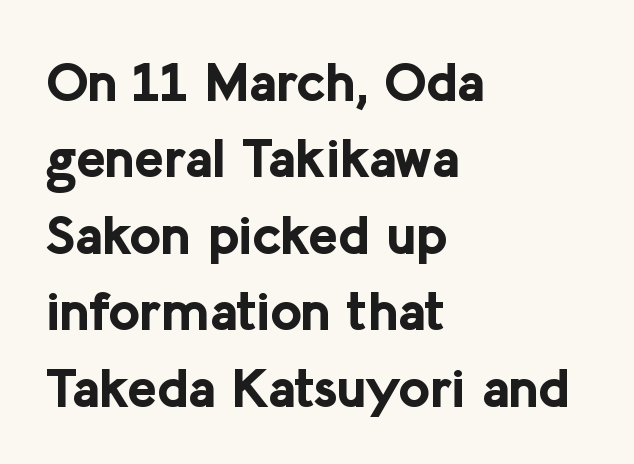
The image shows 55 px bold sans-serif type, upright; set left-aligned, normal line spacing (1.39x), normal letter spacing, not underlined; low stroke contrast and a medium x-height.
